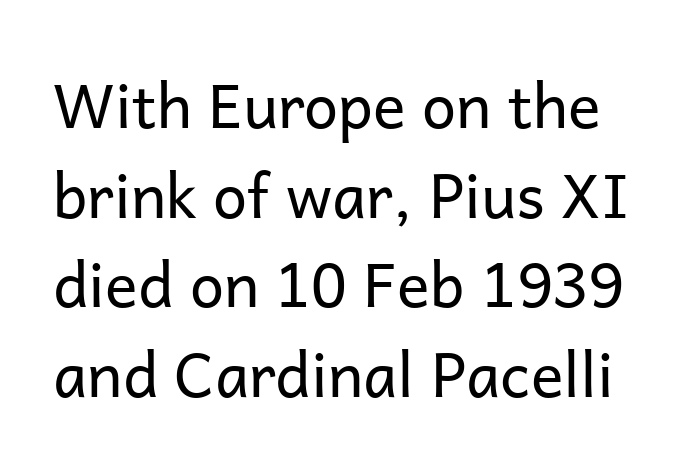
Q: Is the text bold? A: No.
Q: Is the text italic (slanted)? A: No, it is upright.
Q: Is the typeface a serif or a sans-serif typeface? A: Sans-serif.
Q: Is the text underlined? A: No.
Q: Is the spacing between letters normal or unusually wide? A: Normal.
Q: Is the spacing between lines tight, normal or loose? A: Normal.
Q: Width (condensed, normal, or wide)? A: Normal.
Q: Stroke contrast? A: Low.
Q: x-height? A: Medium.
Q: Monospaced? A: No.
